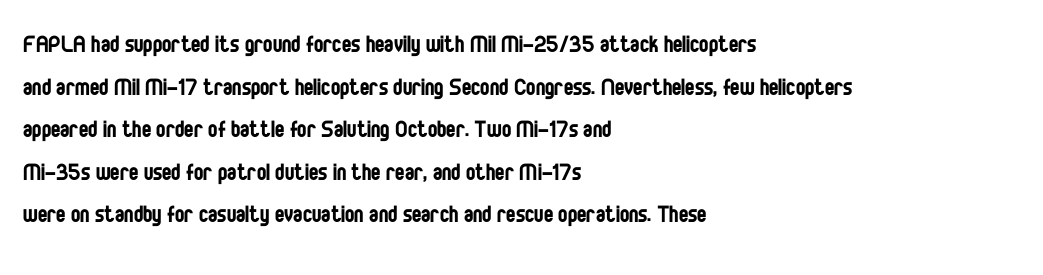
The foot of each line stays bare and open. No feet cap the strokes, marking this as sans-serif type. Quick note: not italic, upright. In CSS terms this would be text-align: left.
